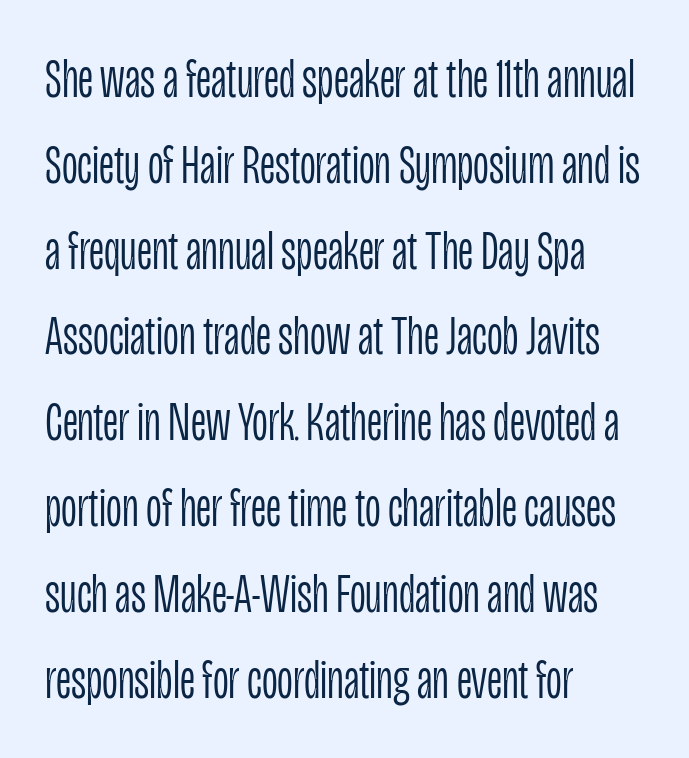
Lines of text with bare space underneath. This sample has the flowing, uneven cadence of proportional lettering. Posture: upright roman. These lines are composed in type without serifs. Vertical stems look standard width or narrower in stroke. These lines sit exactly where default settings would place them.
